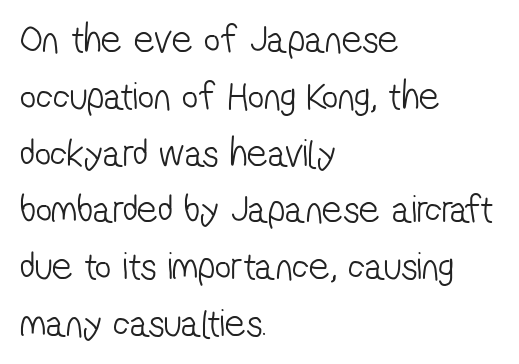
Font category for this specimen: sans-serif. Note the varied advance widths — an 'i' is clearly narrower than an 'm'. Is the stroke heavy? The answer is a plain regular-or-lighter. The line texture is even and compact thanks to regular tracking.
